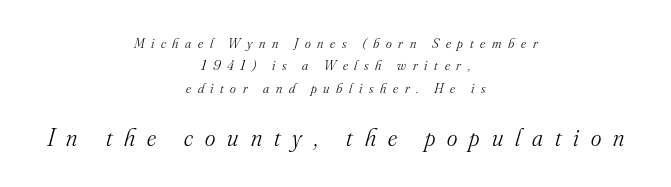
{"italic": "yes", "lean": "right", "slant_degrees": 16, "bold": "no", "underline": "no", "align": "center", "line_spacing": "normal", "line_spacing_ratio": 1.59, "letter_spacing": "wide", "letter_spacing_em": 0.48, "larger_block": "second", "size_ratio": 1.79, "glyph_px": 25}
